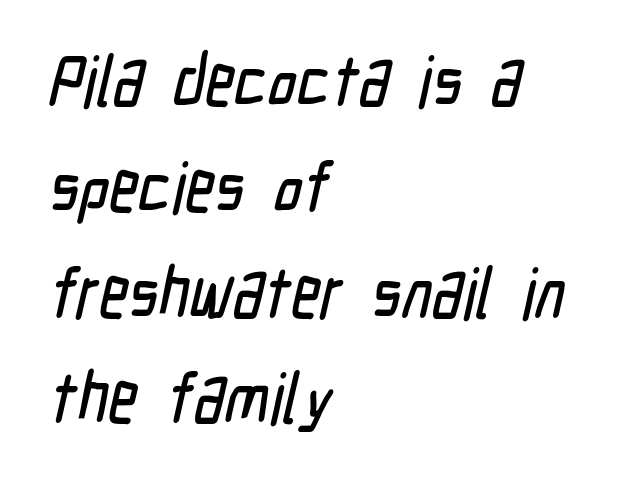
Plain, unruled lines of type. There is no visible air inserted between adjacent glyphs. Honestly, the row spacing looks completely unremarkable. Note the varied advance widths — an 'i' is clearly narrower than an 'm'. This rendering uses left alignment, leaving the right contour irregular. You can tell from the bare stems that sans-serif type was used.
